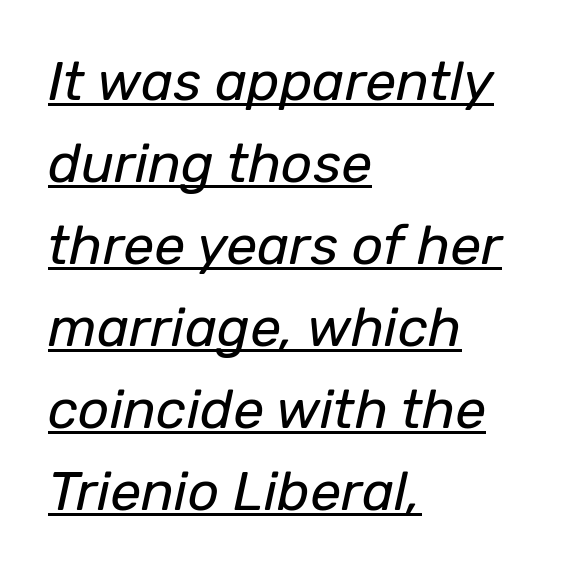
The rendered words wear a rule along their underside. The rendering applies a slant to the glyphs. The passage shown stacks its lines at a standard gap. Every row of glyphs begins at an identical x-position on the left. Short note: letters normally spaced.
